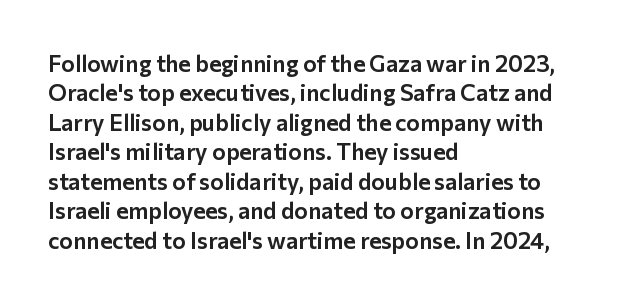
{"italic": "no", "underline": "no", "align": "left", "line_spacing": "normal", "line_spacing_ratio": 1.28, "letter_spacing": "normal", "letter_spacing_em": 0.0, "glyph_px": 23}
